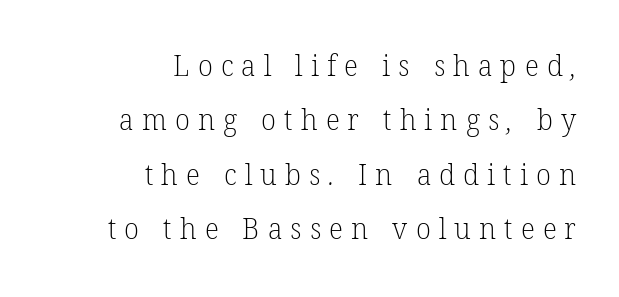
{"serif": "yes", "bold": "no", "weight": "light", "width": "normal", "stroke_contrast": "low", "x_height": "medium", "monospaced": "no", "underline": "no", "align": "right", "line_spacing_ratio": 1.81, "letter_spacing": "wide", "letter_spacing_em": 0.27, "glyph_px": 30}
